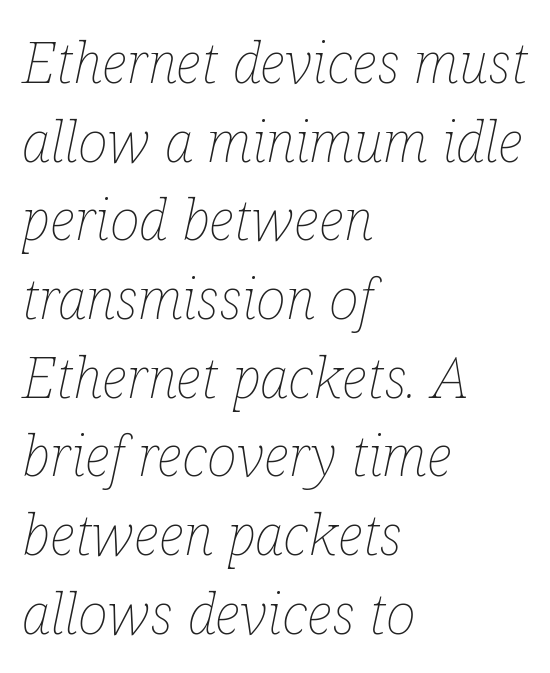
{"italic": "yes", "lean": "right", "slant_degrees": 12, "bold": "no", "weight": "thin", "width": "condensed", "stroke_contrast": "low", "x_height": "medium", "monospaced": "no", "underline": "no", "align": "left", "line_spacing": "normal", "line_spacing_ratio": 1.38, "letter_spacing": "normal", "letter_spacing_em": 0.0, "glyph_px": 57}
